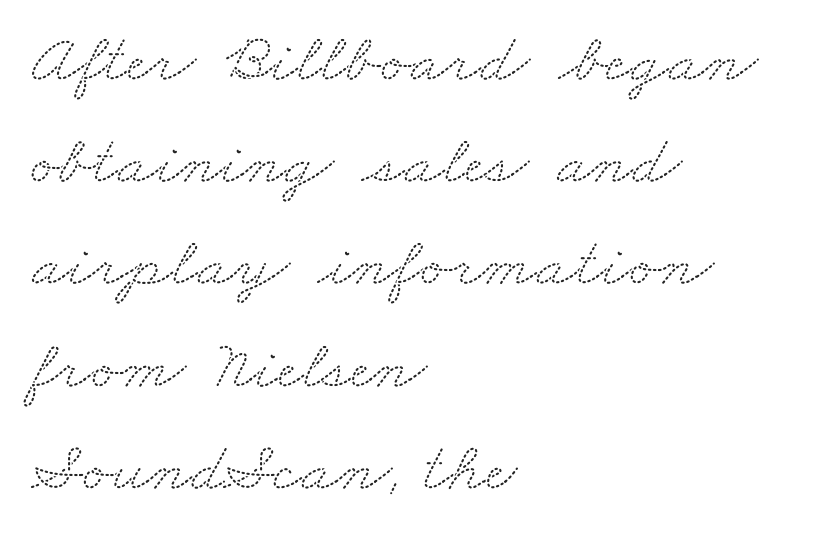
Typeset ragged right — the left edge is the straight one. These lines keep a tight, regular rhythm from letter to letter. The leading is moderate, giving the passage an even texture. Typographically, this falls in the serif category. Proportional: the letters do not fall into vertical columns. Honestly, there is no underline to notice here at all.
